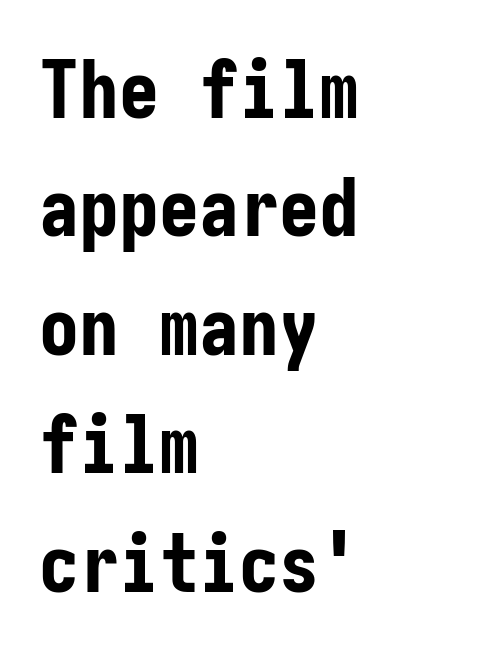
Q: Is the text bold? A: Yes.
Q: Is the text italic (slanted)? A: No, it is upright.
Q: Is the typeface a serif or a sans-serif typeface? A: Sans-serif.
Q: Is the text underlined? A: No.
Q: How is the paragraph aligned? A: Left-aligned.
Q: Is the spacing between letters normal or unusually wide? A: Normal.
Q: Is the spacing between lines tight, normal or loose? A: Normal.
Q: Width (condensed, normal, or wide)? A: Condensed.
Q: Stroke contrast? A: Low.
Q: x-height? A: Medium.
